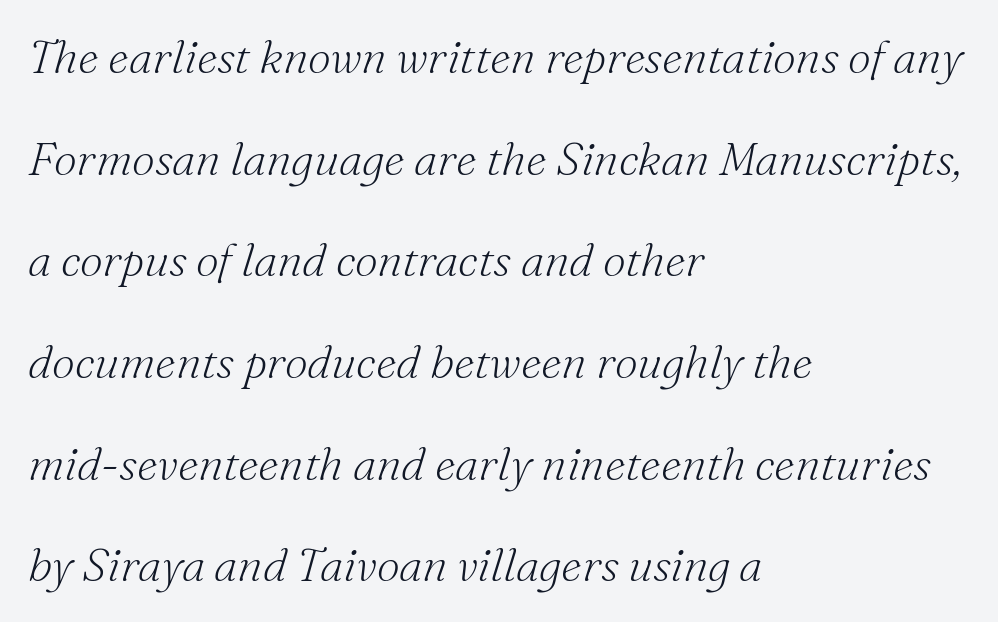
The image shows 46 px light serif type, italic (leaning right); set left-aligned, loose line spacing (2.21x), normal letter spacing, not underlined; medium stroke contrast and a small x-height.
